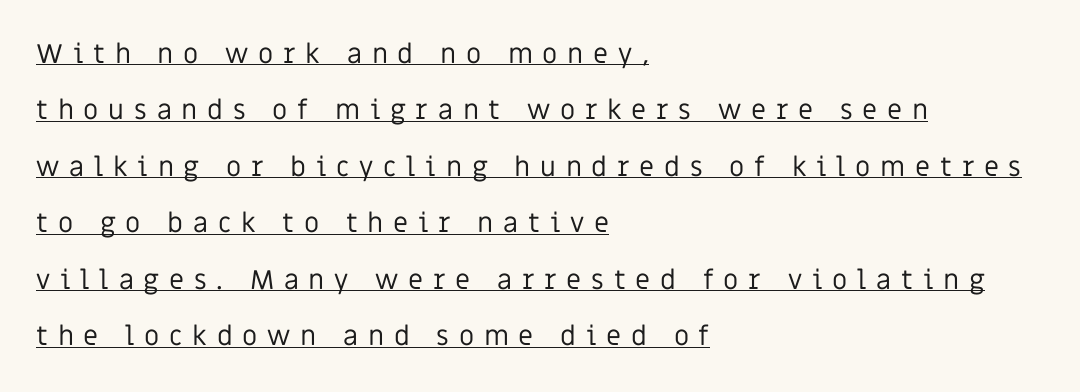
The type is letterspaced generously, with wide tracking. Posture: straight, roman, zero tilt. Does the copy run flush right? No — it runs flush left. Think standard paragraph weight, or any step lighter than that. Underlined type.
